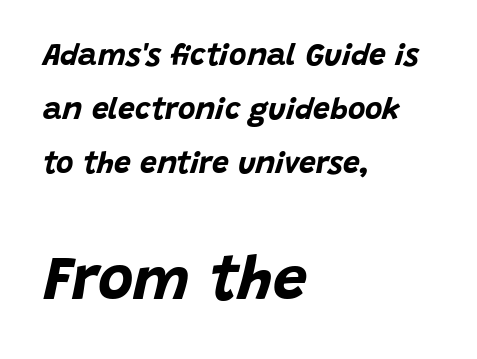
Here the second block reads like a headline and the first like body copy. How heavy is the stroke? Heavy — this is a bold. The setting favours the left margin, as ordinary paragraphs usually do. Italic? Definitely — the glyphs are oblique. The face used here is rendered with its standard letterfit.
